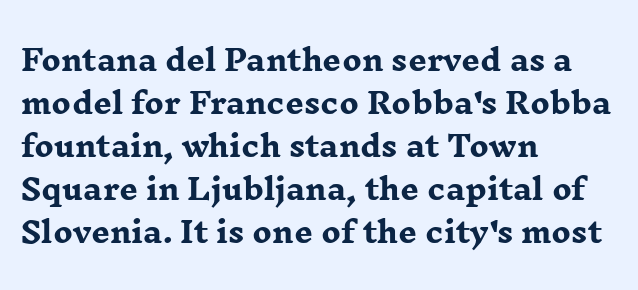
The image shows 29 px heavy, wide serif type, upright; set left-aligned, normal line spacing (1.48x), normal letter spacing, not underlined; low stroke contrast and a medium x-height.
